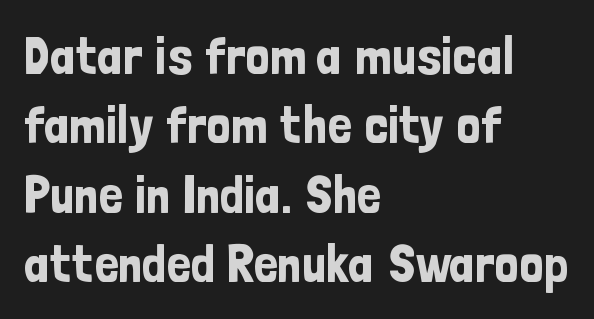
These lines stack with their left ends in a neat column. Underline: absent. The designer left line spacing at the default. The face used here is rendered with its standard letterfit. Note: no serifs on the glyphs.
